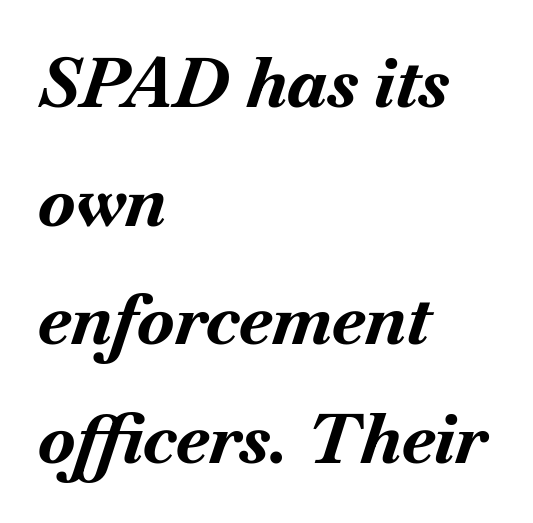
The image shows 69 px bold type, italic (leaning right); set left-aligned, line spacing 1.72x, normal letter spacing, not underlined; medium stroke contrast and a small x-height.
